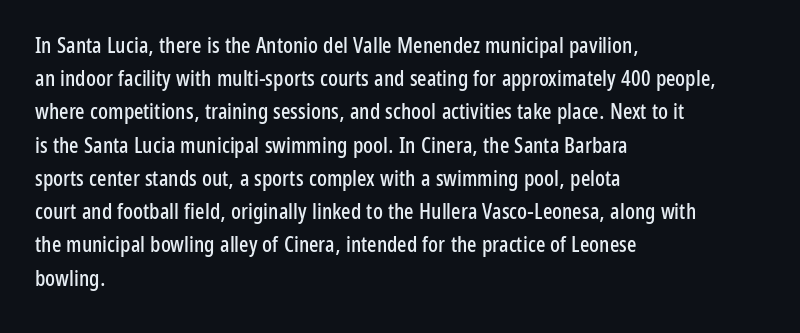
These lines keep a tight, regular rhythm from letter to letter. Vertical spacing — default. No word sits above an underline. The setting favours the left margin, as ordinary paragraphs usually do. The font's upright variant was chosen for this text.
